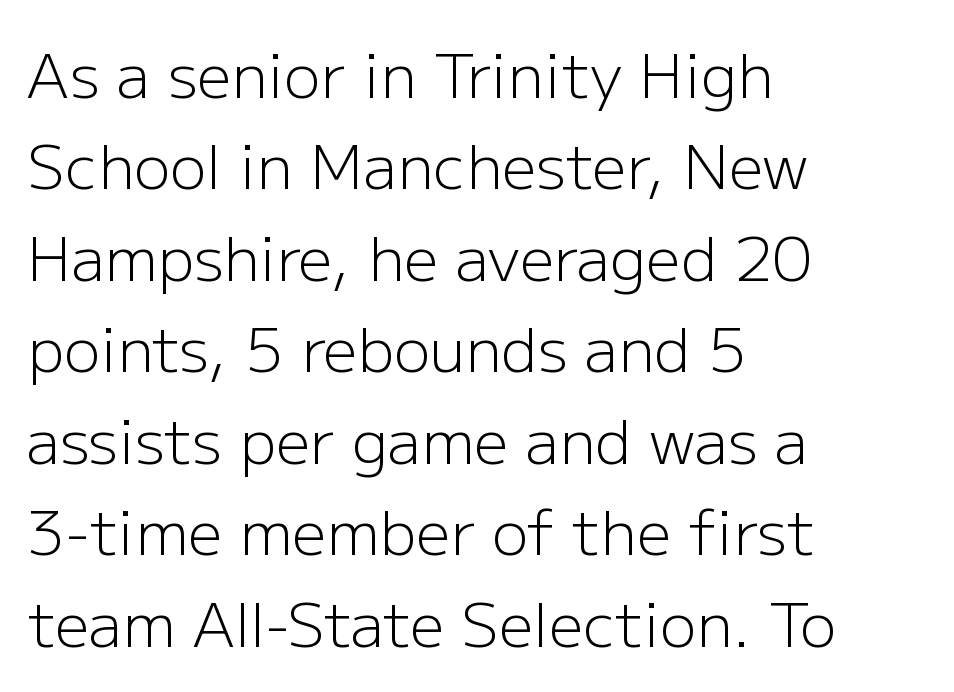
These lines sit exactly where default settings would place them. Notice how the passage keeps a crisp vertical edge on the left only. Does the lettering tilt? It doesn't — this is upright. This sample uses a sans-serif face.
